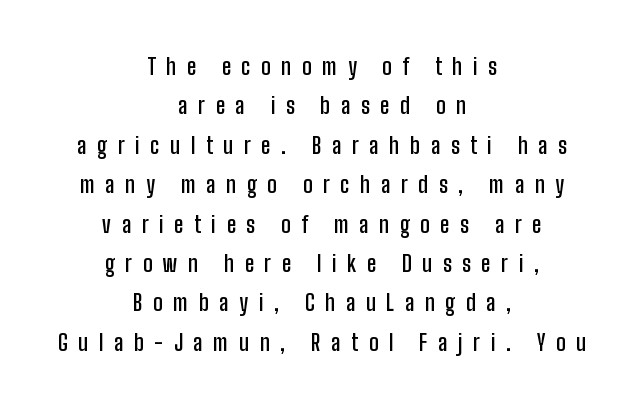
The image shows 22 px text type, upright; set centered, line spacing 1.79x, unusually wide letter spacing (+0.48 em), not underlined.
